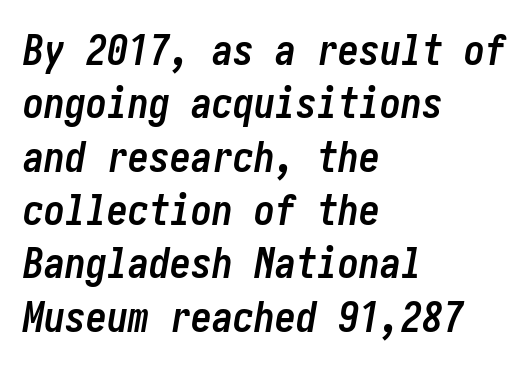
The image shows 42 px semibold, condensed type, italic (leaning right); set left-aligned, normal line spacing (1.27x), normal letter spacing, not underlined; low stroke contrast and a medium x-height.
